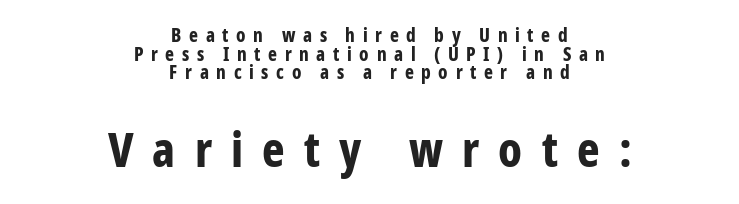
Q: Is the text bold? A: Yes.
Q: Is the text italic (slanted)? A: No, it is upright.
Q: Is the typeface a serif or a sans-serif typeface? A: Sans-serif.
Q: Is the text underlined? A: No.
Q: How is the paragraph aligned? A: Centered.
Q: Is the spacing between letters normal or unusually wide? A: Unusually wide.
Q: Is the spacing between lines tight, normal or loose? A: Tight.
Q: Which block of text is set in a larger size, the first (top) or the second (bottom)? A: The second (bottom) one.
Q: Width (condensed, normal, or wide)? A: Condensed.
Q: Stroke contrast? A: Low.
Q: x-height? A: Medium.
Q: Monospaced? A: No.
